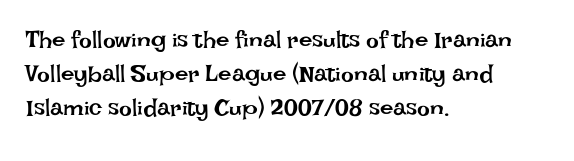
Just letters on the line, the space beneath them empty. The lines sit at an ordinary, default distance from one another. Reading down the block, your eye returns to a fixed left position each line. Think standard paragraph weight, or any step lighter than that.
